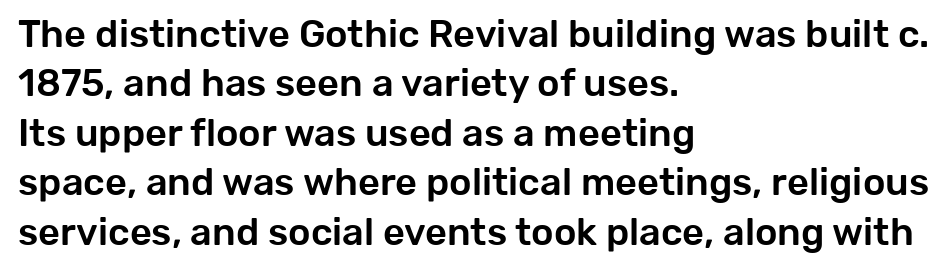
{"serif": "no", "italic": "no", "width": "normal", "stroke_contrast": "low", "x_height": "medium", "monospaced": "no", "underline": "no", "align": "left", "line_spacing": "normal", "line_spacing_ratio": 1.3, "letter_spacing": "normal", "letter_spacing_em": 0.0, "glyph_px": 38}
